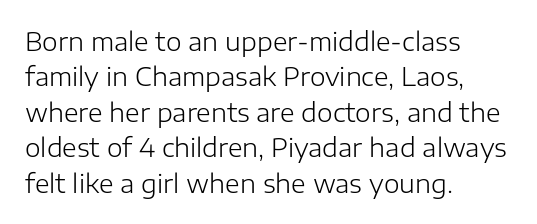
Plain, unruled lines of type. Is the type heavy? It reads as light-to-regular instead. Interline gaps are of average width in this sample. In terms of posture, this sample is upright. These lines are set flush left with a ragged right edge. Nothing unusual about the tracking: characters are spaced as the font intends.
